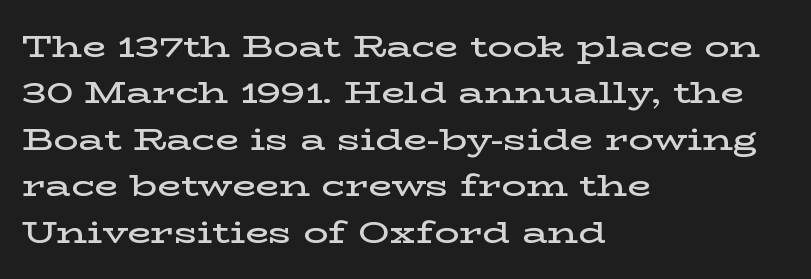
Q: Is the text bold? A: Semi-bold.
Q: Is the text italic (slanted)? A: No, it is upright.
Q: Is the typeface a serif or a sans-serif typeface? A: Serif.
Q: Is the text underlined? A: No.
Q: How is the paragraph aligned? A: Left-aligned.
Q: Is the spacing between letters normal or unusually wide? A: Normal.
Q: Is the spacing between lines tight, normal or loose? A: Normal.
Q: Width (condensed, normal, or wide)? A: Wide.
Q: Stroke contrast? A: Low.
Q: x-height? A: Medium.
Q: Monospaced? A: No.
